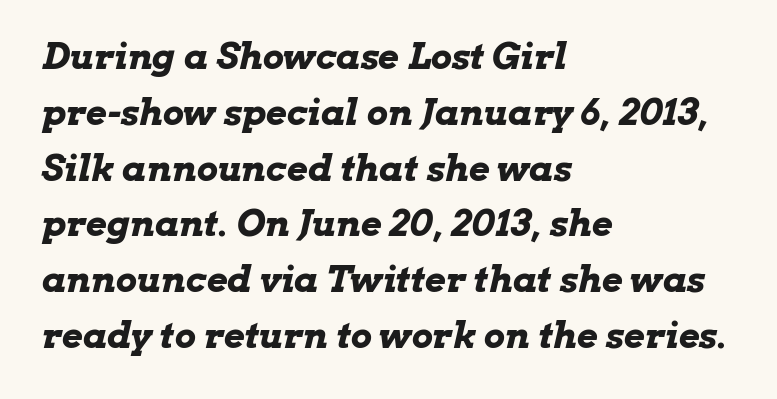
{"italic": "yes", "lean": "right", "slant_degrees": 13, "bold": "yes", "weight": "bold", "width": "wide", "stroke_contrast": "low", "x_height": "medium", "monospaced": "no", "underline": "no", "align": "left", "line_spacing": "normal", "line_spacing_ratio": 1.55, "letter_spacing": "normal", "letter_spacing_em": 0.0, "glyph_px": 36}
